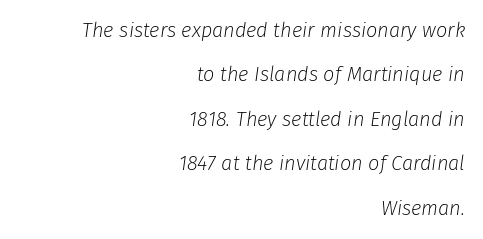
The image shows 20 px text type, italic (leaning right); set right-aligned, loose line spacing (2.22x), normal letter spacing, not underlined.
